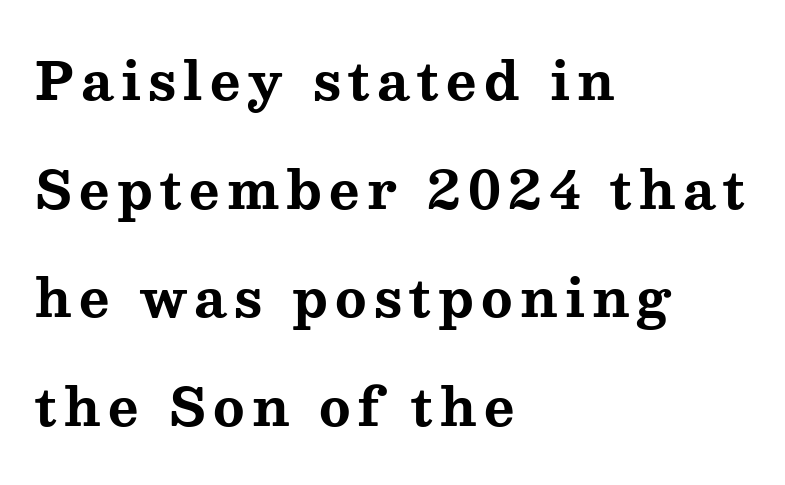
The image shows 52 px bold, wide serif type, upright; set left-aligned, loose line spacing (2.09x), not underlined; medium stroke contrast and a medium x-height.
